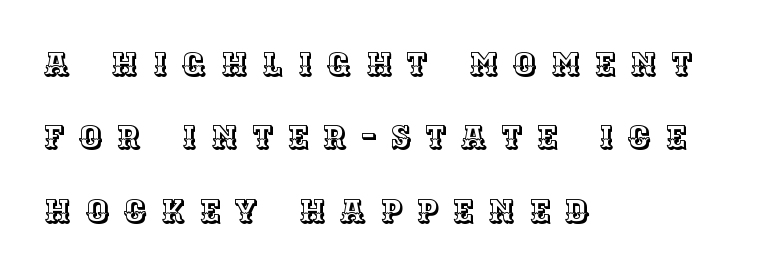
Q: Is the text italic (slanted)? A: No, it is upright.
Q: Is the text underlined? A: No.
Q: How is the paragraph aligned? A: Left-aligned.
Q: Is the spacing between letters normal or unusually wide? A: Unusually wide.
Q: Is the spacing between lines tight, normal or loose? A: Loose.
Q: Width (condensed, normal, or wide)? A: Normal.
Q: x-height? A: Large.
Q: Monospaced? A: No.
